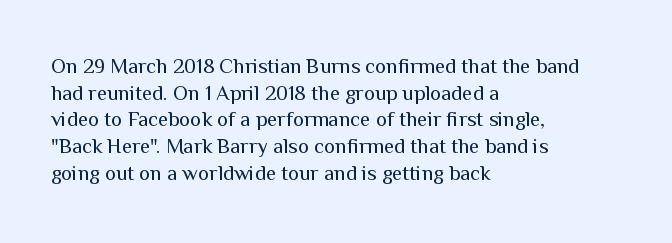
{"italic": "no", "bold": "no", "underline": "no", "align": "left", "line_spacing": "normal", "line_spacing_ratio": 1.27, "letter_spacing": "normal", "letter_spacing_em": 0.0, "glyph_px": 21}
